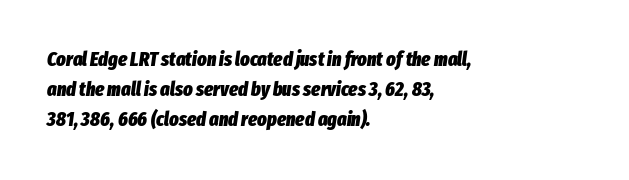
The image shows 20 px bold type, italic (leaning right); set left-aligned, normal line spacing (1.51x), normal letter spacing, not underlined.
